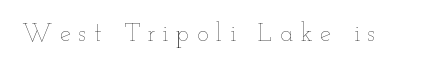
Q: Is the text bold? A: No.
Q: Is the text italic (slanted)? A: No, it is upright.
Q: Is the text underlined? A: No.
Q: Is the spacing between letters normal or unusually wide? A: Unusually wide.
